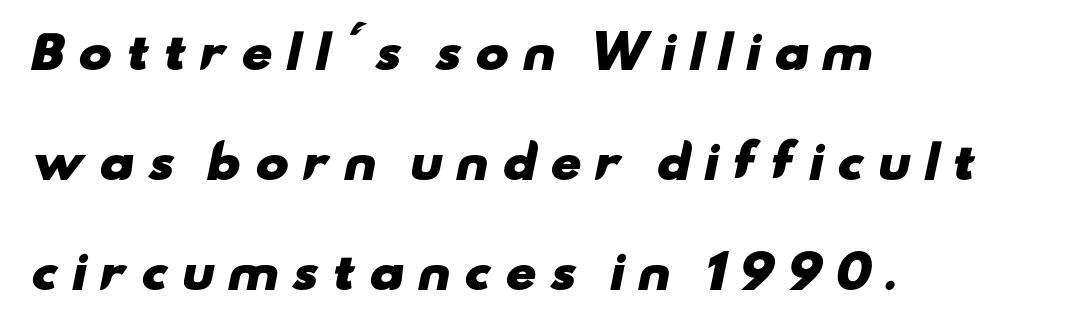
Q: Is the text bold? A: Yes.
Q: Is the typeface a serif or a sans-serif typeface? A: Sans-serif.
Q: Is the text underlined? A: No.
Q: How is the paragraph aligned? A: Left-aligned.
Q: Is the spacing between letters normal or unusually wide? A: Unusually wide.
Q: Is the spacing between lines tight, normal or loose? A: Loose.
Q: Width (condensed, normal, or wide)? A: Wide.
Q: Stroke contrast? A: Low.
Q: x-height? A: Small.
Q: Monospaced? A: No.
